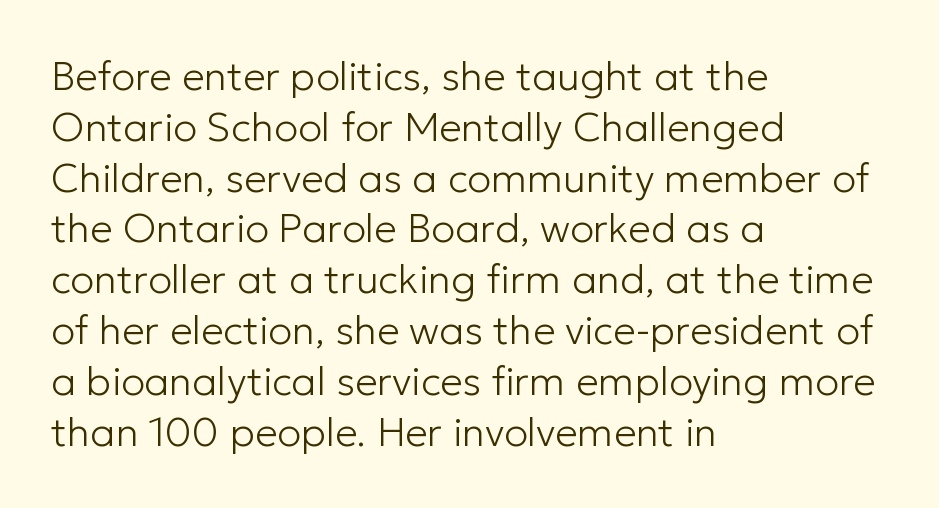
The image shows 40 px light sans-serif type, upright; set left-aligned, normal line spacing (1.27x), normal letter spacing, not underlined; low stroke contrast and a medium x-height.
